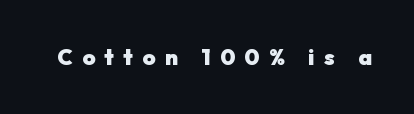
The image shows 22 px bold type, upright; set unusually wide letter spacing (+0.44 em), not underlined.
